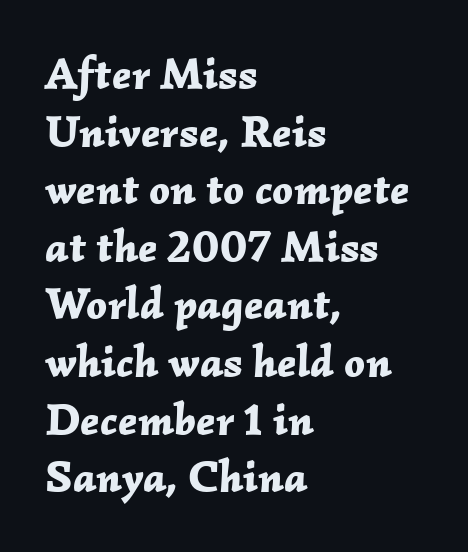
Q: Is the text bold? A: Yes.
Q: Is the text italic (slanted)? A: Yes, it leans right by about 2 degrees.
Q: Is the text underlined? A: No.
Q: How is the paragraph aligned? A: Left-aligned.
Q: Is the spacing between letters normal or unusually wide? A: Normal.
Q: Is the spacing between lines tight, normal or loose? A: Normal.
Q: Width (condensed, normal, or wide)? A: Normal.
Q: Stroke contrast? A: Low.
Q: x-height? A: Medium.
Q: Monospaced? A: No.
